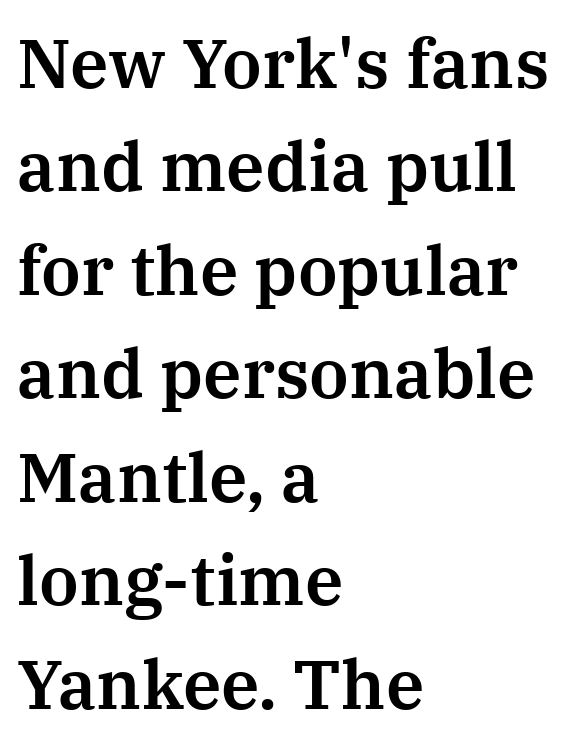
Q: Is the text italic (slanted)? A: No, it is upright.
Q: Is the typeface a serif or a sans-serif typeface? A: Serif.
Q: Is the text underlined? A: No.
Q: How is the paragraph aligned? A: Left-aligned.
Q: Is the spacing between letters normal or unusually wide? A: Normal.
Q: Is the spacing between lines tight, normal or loose? A: Normal.
Q: Width (condensed, normal, or wide)? A: Normal.
Q: Stroke contrast? A: Medium.
Q: x-height? A: Medium.
Q: Monospaced? A: No.
